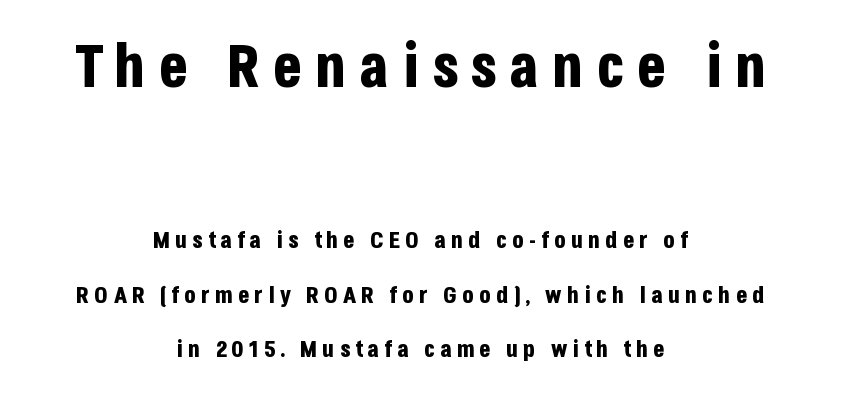
Q: Is the text bold? A: Yes.
Q: Is the text italic (slanted)? A: No, it is upright.
Q: Is the typeface a serif or a sans-serif typeface? A: Sans-serif.
Q: Is the text underlined? A: No.
Q: How is the paragraph aligned? A: Centered.
Q: Is the spacing between letters normal or unusually wide? A: Unusually wide.
Q: Is the spacing between lines tight, normal or loose? A: Loose.
Q: Which block of text is set in a larger size, the first (top) or the second (bottom)? A: The first (top) one.
Q: Width (condensed, normal, or wide)? A: Condensed.
Q: Stroke contrast? A: Low.
Q: x-height? A: Large.
Q: Monospaced? A: No.
